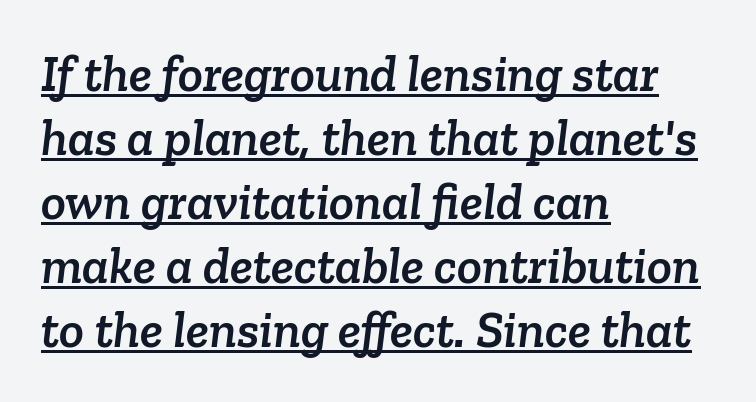
{"serif": "yes", "width": "normal", "stroke_contrast": "low", "x_height": "medium", "monospaced": "no", "underline": "yes", "align": "left", "line_spacing_ratio": 1.23, "letter_spacing": "normal", "letter_spacing_em": 0.0, "glyph_px": 52}
